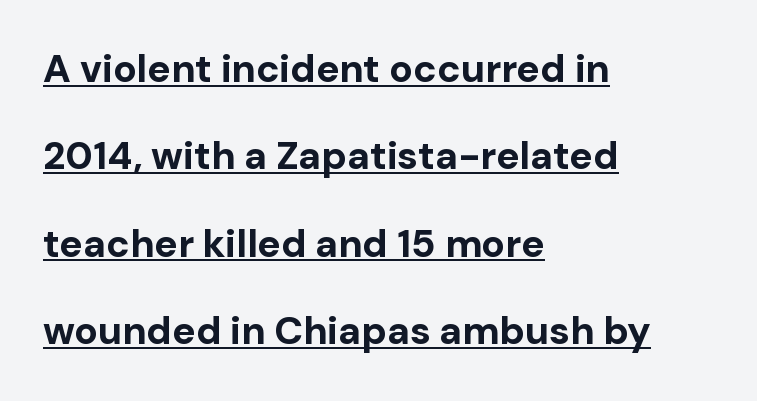
The sample's only ornament is a line tracing under the words. Casual observation: everything's shoved over to the left. Font category for this specimen: sans-serif. Italic? Not at all — the glyphs are vertical. Typesetter's note: full bold, strokes at maximum text heaviness. Honestly, the letter spacing is just normal — you wouldn't notice it.
